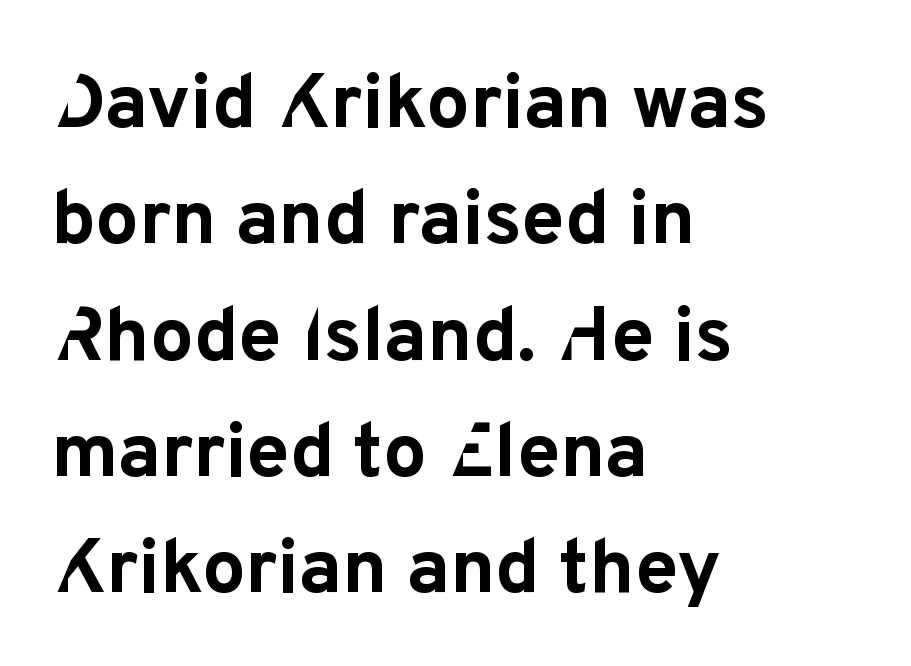
Q: Is the text bold? A: Yes.
Q: Is the text italic (slanted)? A: No, it is upright.
Q: Is the typeface a serif or a sans-serif typeface? A: Sans-serif.
Q: Is the text underlined? A: No.
Q: How is the paragraph aligned? A: Left-aligned.
Q: Is the spacing between letters normal or unusually wide? A: Normal.
Q: Is the spacing between lines tight, normal or loose? A: Normal.
Q: Width (condensed, normal, or wide)? A: Normal.
Q: Stroke contrast? A: Low.
Q: x-height? A: Medium.
Q: Monospaced? A: No.
